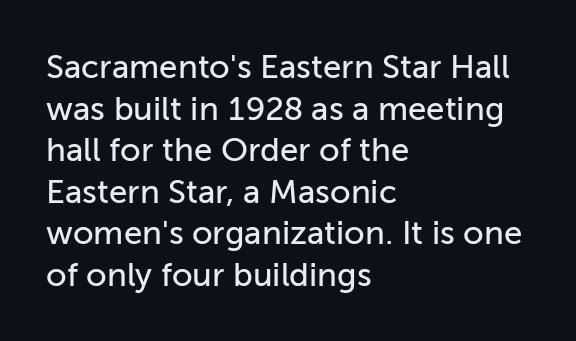
The image shows 33 px sans-serif type, upright; set left-aligned, normal line spacing (1.26x), normal letter spacing, not underlined; low stroke contrast and a medium x-height.
